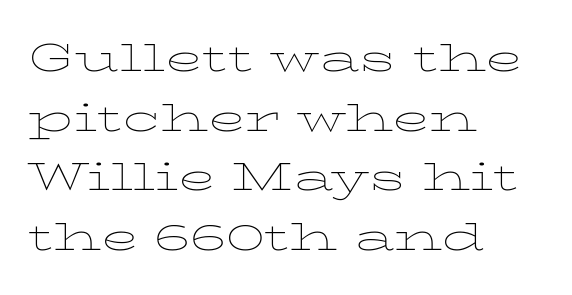
The image shows 38 px thin, wide serif type, upright; set left-aligned, normal line spacing (1.57x), normal letter spacing, not underlined; low stroke contrast and a medium x-height.
